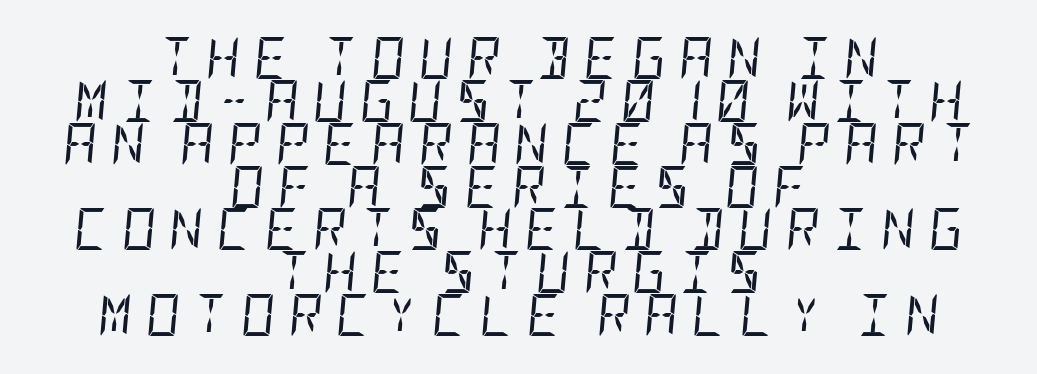
The image shows 42 px regular-weight, condensed type, italic (leaning right); set centered, tight line spacing (1.02x), unusually wide letter spacing (+0.32 em), not underlined; low stroke contrast and a large x-height.
